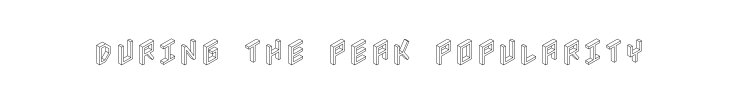
Q: Is the text italic (slanted)? A: No, it is upright.
Q: Is the text underlined? A: No.
Q: Is the spacing between letters normal or unusually wide? A: Normal.
Q: Width (condensed, normal, or wide)? A: Condensed.
Q: x-height? A: Large.
